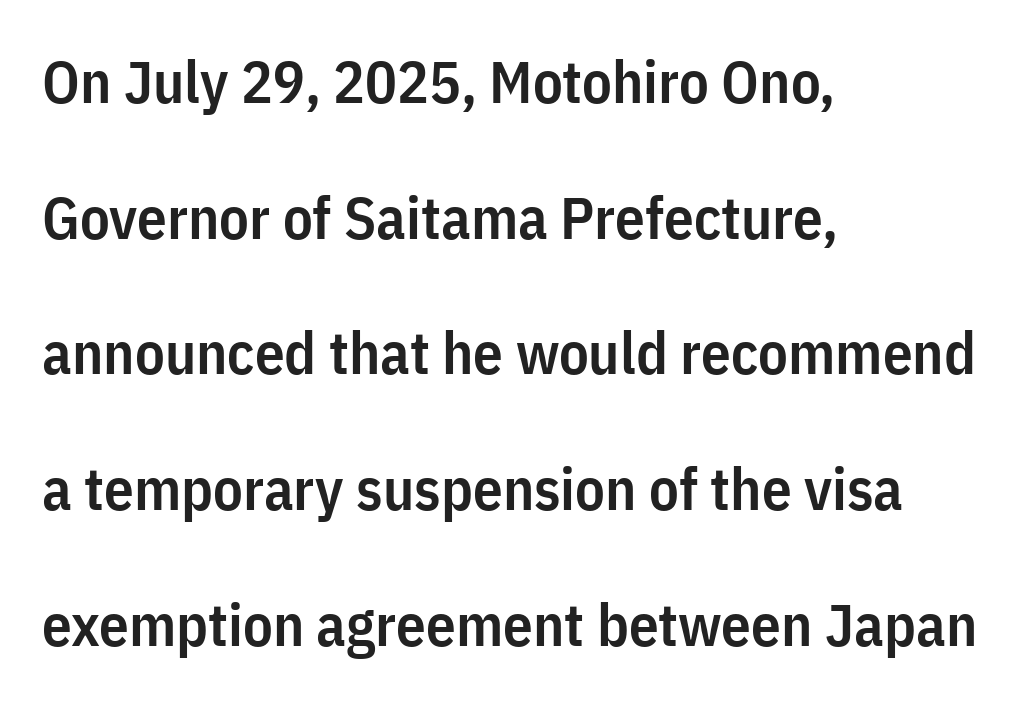
The image shows 59 px semibold, condensed sans-serif type, upright; set left-aligned, loose line spacing (2.3x), normal letter spacing, not underlined; low stroke contrast and a medium x-height.
